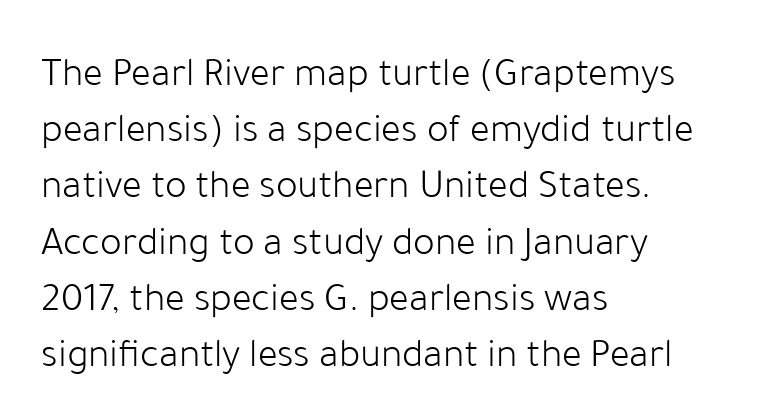
Q: Is the text bold? A: No.
Q: Is the text italic (slanted)? A: No, it is upright.
Q: Is the typeface a serif or a sans-serif typeface? A: Sans-serif.
Q: Is the text underlined? A: No.
Q: How is the paragraph aligned? A: Left-aligned.
Q: Is the spacing between letters normal or unusually wide? A: Normal.
Q: Is the spacing between lines tight, normal or loose? A: Normal.
Q: Width (condensed, normal, or wide)? A: Normal.
Q: Stroke contrast? A: Low.
Q: x-height? A: Medium.
Q: Monospaced? A: No.
